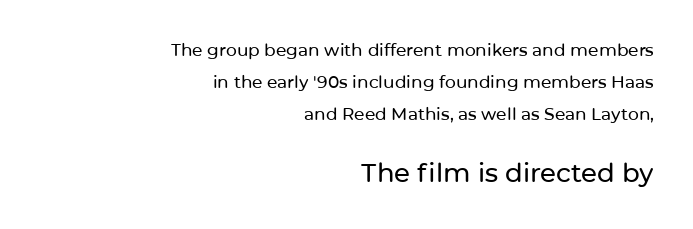
Just letters on the line, the space beneath them empty. Each word holds together tightly as a unit, with standard inter-letter gaps. Teacher's note: observe the even right margin — that is flush-right alignment. If you drew a line through each stem, it would be perfectly vertical.
